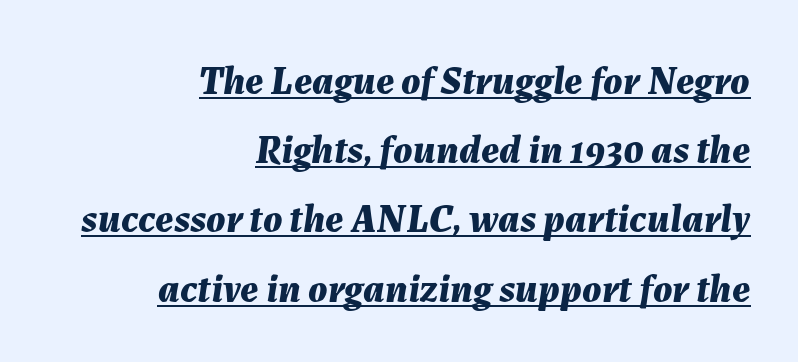
{"italic": "yes", "lean": "right", "slant_degrees": 7, "bold": "yes", "weight": "bold", "width": "normal", "stroke_contrast": "medium", "x_height": "medium", "monospaced": "no", "underline": "yes", "align": "right", "line_spacing_ratio": 1.73, "letter_spacing": "normal", "letter_spacing_em": 0.0, "glyph_px": 40}
